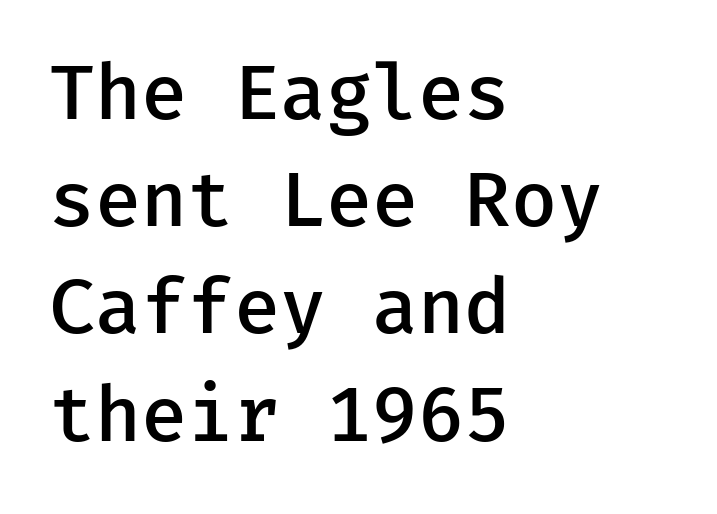
{"serif": "no", "italic": "no", "bold": "semi", "weight": "semibold", "width": "normal", "stroke_contrast": "low", "x_height": "medium", "monospaced": "yes", "underline": "no", "align": "left", "line_spacing": "normal", "line_spacing_ratio": 1.43, "letter_spacing": "normal", "letter_spacing_em": 0.0, "glyph_px": 75}
